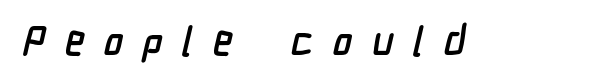
Q: Is the typeface a serif or a sans-serif typeface? A: Sans-serif.
Q: Is the text underlined? A: No.
Q: Is the spacing between letters normal or unusually wide? A: Unusually wide.
Q: Width (condensed, normal, or wide)? A: Condensed.
Q: Stroke contrast? A: Low.
Q: x-height? A: Medium.
Q: Monospaced? A: No.
